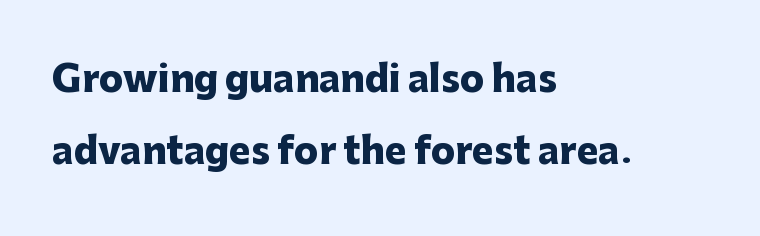
The image shows 36 px heavy sans-serif type, upright; set left-aligned, loose line spacing (2.0x), normal letter spacing, not underlined; low stroke contrast and a medium x-height.
